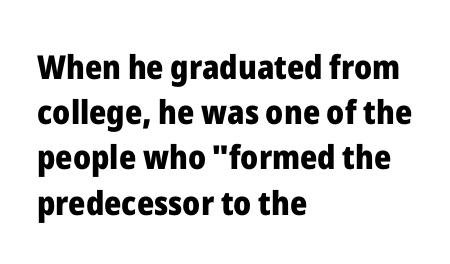
{"serif": "no", "italic": "no", "bold": "yes", "weight": "heavy", "width": "normal", "stroke_contrast": "low", "x_height": "medium", "monospaced": "no", "underline": "no", "align": "left", "line_spacing": "normal", "line_spacing_ratio": 1.37, "letter_spacing": "normal", "letter_spacing_em": 0.0, "glyph_px": 33}
